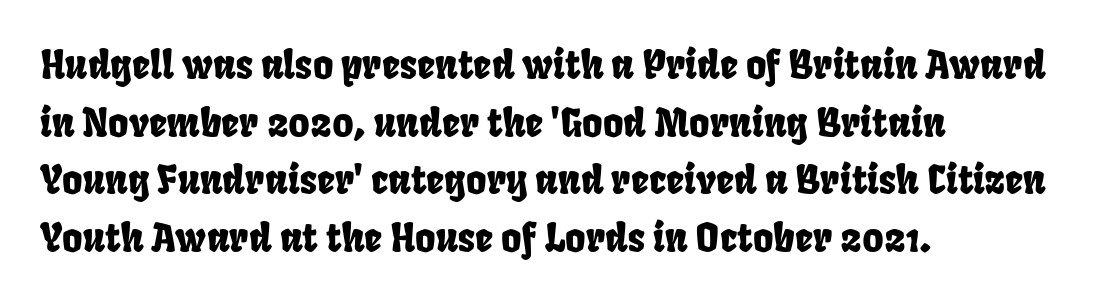
Q: Is the typeface a serif or a sans-serif typeface? A: Sans-serif.
Q: Is the text underlined? A: No.
Q: How is the paragraph aligned? A: Left-aligned.
Q: Is the spacing between letters normal or unusually wide? A: Normal.
Q: Is the spacing between lines tight, normal or loose? A: Normal.
Q: Width (condensed, normal, or wide)? A: Condensed.
Q: Stroke contrast? A: Low.
Q: x-height? A: Large.
Q: Monospaced? A: No.
